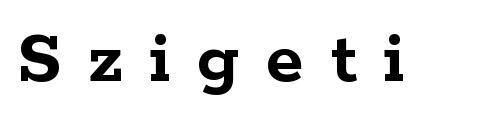
{"serif": "yes", "italic": "no", "bold": "yes", "weight": "semibold", "width": "wide", "stroke_contrast": "low", "x_height": "medium", "monospaced": "no", "underline": "no", "letter_spacing": "wide", "letter_spacing_em": 0.34, "glyph_px": 78}
